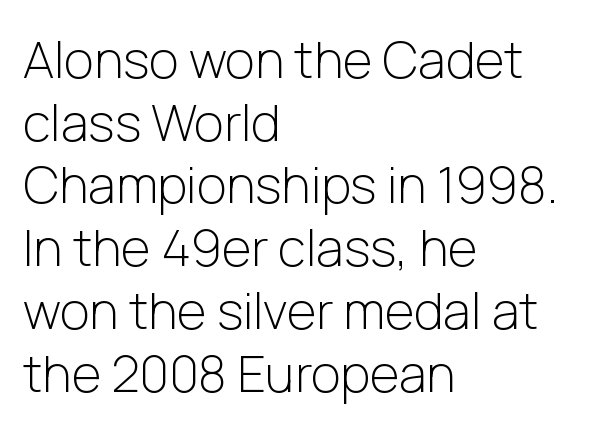
{"serif": "no", "italic": "no", "bold": "no", "weight": "light", "width": "normal", "stroke_contrast": "low", "x_height": "medium", "monospaced": "no", "underline": "no", "align": "left", "line_spacing_ratio": 1.23, "letter_spacing": "normal", "letter_spacing_em": 0.0, "glyph_px": 51}
